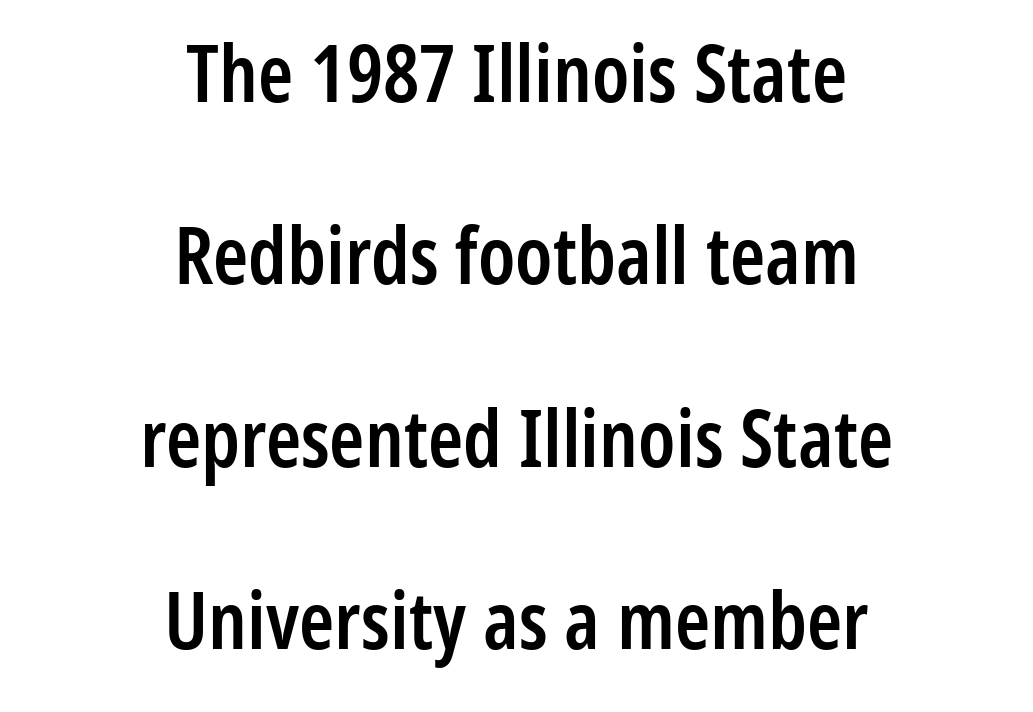
The image shows 80 px semibold, condensed sans-serif type, upright; set centered, loose line spacing (2.28x), normal letter spacing, not underlined; low stroke contrast and a medium x-height.
